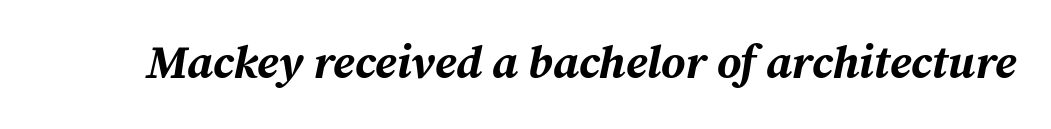
{"italic": "yes", "lean": "right", "slant_degrees": 12, "bold": "yes", "weight": "bold", "width": "normal", "stroke_contrast": "medium", "x_height": "medium", "monospaced": "no", "underline": "no", "letter_spacing": "normal", "letter_spacing_em": 0.0, "glyph_px": 46}
